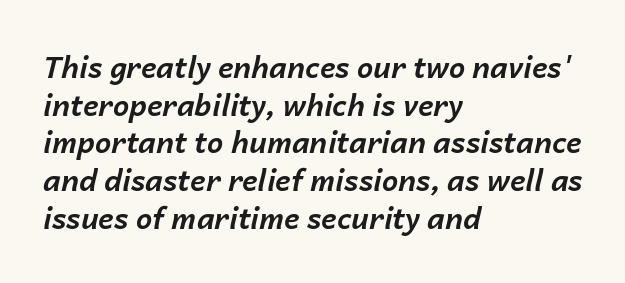
Q: Is the text bold? A: Yes.
Q: Is the text italic (slanted)? A: Yes, it leans right by about 14 degrees.
Q: Is the text underlined? A: No.
Q: How is the paragraph aligned? A: Left-aligned.
Q: Is the spacing between letters normal or unusually wide? A: Normal.
Q: Is the spacing between lines tight, normal or loose? A: Normal.
Q: Width (condensed, normal, or wide)? A: Normal.
Q: Stroke contrast? A: Low.
Q: x-height? A: Medium.
Q: Monospaced? A: No.
